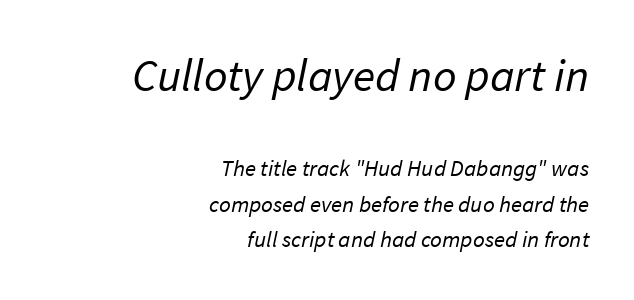
Q: Is the text bold? A: No.
Q: Is the typeface a serif or a sans-serif typeface? A: Sans-serif.
Q: Is the text underlined? A: No.
Q: How is the paragraph aligned? A: Right-aligned.
Q: Is the spacing between letters normal or unusually wide? A: Normal.
Q: Is the spacing between lines tight, normal or loose? A: Normal.
Q: Which block of text is set in a larger size, the first (top) or the second (bottom)? A: The first (top) one.
Q: Width (condensed, normal, or wide)? A: Normal.
Q: Stroke contrast? A: Low.
Q: x-height? A: Medium.
Q: Monospaced? A: No.
